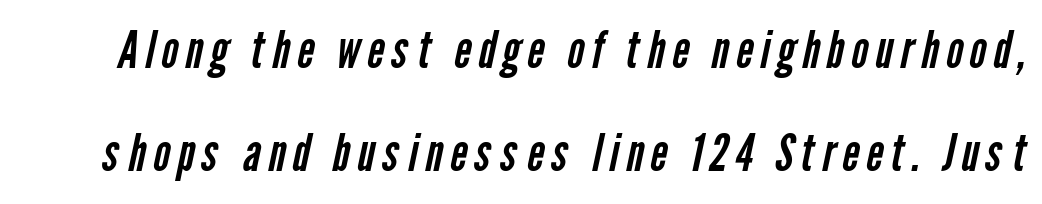
Stem width sits at or under what a default text font uses. The strip under each line holds only bare page. Loosely led — the rows are spread out. Serifs: no, the terminals of the letterforms are clean.
